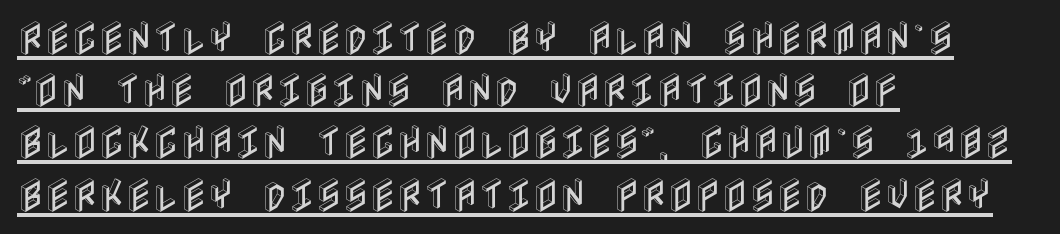
Notice how a bar underscores the lettering throughout. What stands out about the letter spacing? Nothing — it is the standard amount. In terms of leading, this rendering sits right in the middle. Designer's note — italics off, roman on. All the whitespace from short lines collects on the right.
